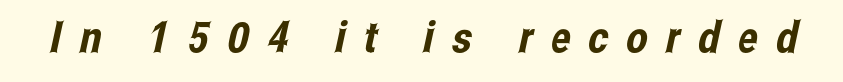
Observe the absence of serifs on each vertical stroke in this sample. The space directly below the letters is spotless. The passage shown is typed in a proportional face where columns would drift. Between one letter and the next there's a generous, obvious gap.
